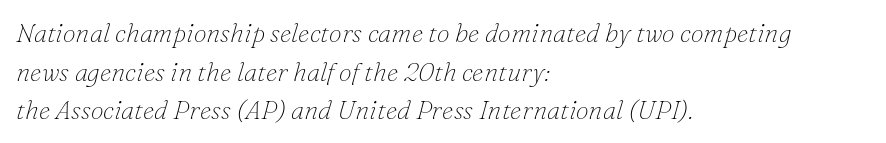
The image shows 26 px text type, italic (leaning right); set left-aligned, normal line spacing (1.49x), normal letter spacing, not underlined.
